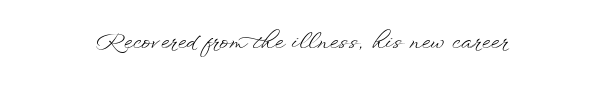
{"bold": "no", "underline": "no", "align": "center", "letter_spacing": "normal", "letter_spacing_em": 0.0, "glyph_px": 22}
